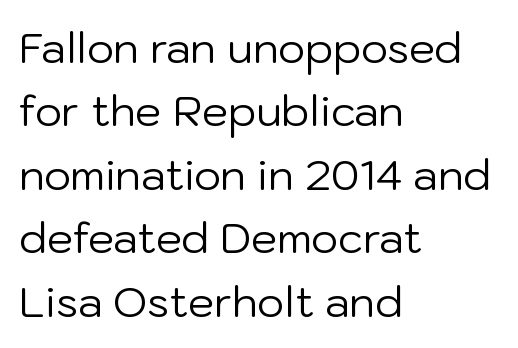
Q: Is the text bold? A: No.
Q: Is the text italic (slanted)? A: No, it is upright.
Q: Is the typeface a serif or a sans-serif typeface? A: Sans-serif.
Q: Is the text underlined? A: No.
Q: How is the paragraph aligned? A: Left-aligned.
Q: Is the spacing between letters normal or unusually wide? A: Normal.
Q: Is the spacing between lines tight, normal or loose? A: Normal.
Q: Width (condensed, normal, or wide)? A: Normal.
Q: Stroke contrast? A: Low.
Q: x-height? A: Medium.
Q: Monospaced? A: No.
